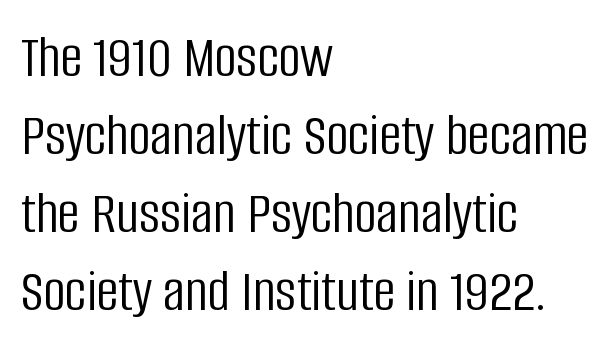
Q: Is the text bold? A: No.
Q: Is the text italic (slanted)? A: No, it is upright.
Q: Is the typeface a serif or a sans-serif typeface? A: Sans-serif.
Q: Is the text underlined? A: No.
Q: How is the paragraph aligned? A: Left-aligned.
Q: Is the spacing between letters normal or unusually wide? A: Normal.
Q: Is the spacing between lines tight, normal or loose? A: Normal.
Q: Width (condensed, normal, or wide)? A: Condensed.
Q: Stroke contrast? A: Low.
Q: x-height? A: Large.
Q: Monospaced? A: No.
